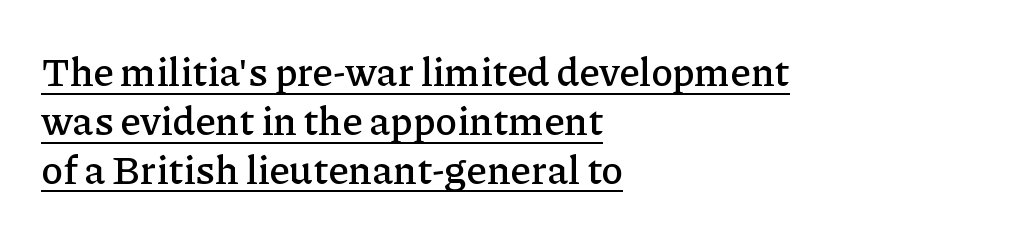
Q: Is the text italic (slanted)? A: No, it is upright.
Q: Is the typeface a serif or a sans-serif typeface? A: Serif.
Q: Is the text underlined? A: Yes.
Q: How is the paragraph aligned? A: Left-aligned.
Q: Is the spacing between letters normal or unusually wide? A: Normal.
Q: Width (condensed, normal, or wide)? A: Normal.
Q: Stroke contrast? A: Low.
Q: x-height? A: Medium.
Q: Monospaced? A: No.
